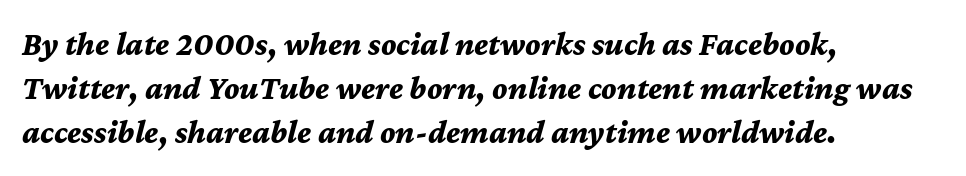
The image shows 33 px bold type, italic (leaning right); set left-aligned, normal line spacing (1.34x), normal letter spacing, not underlined; medium stroke contrast and a medium x-height.
